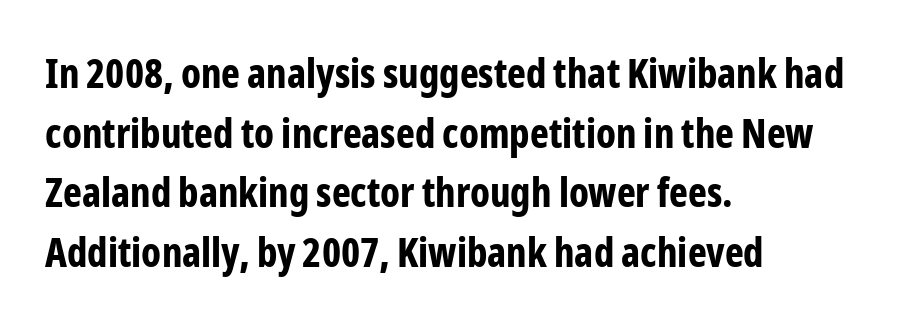
In terms of weight, the rendering is a true, heavy bold. The passage shown is typed in a proportional face where columns would drift. Every character sits straight up, as roman type does. Is the block centered? No — it sits flush against the left margin.
